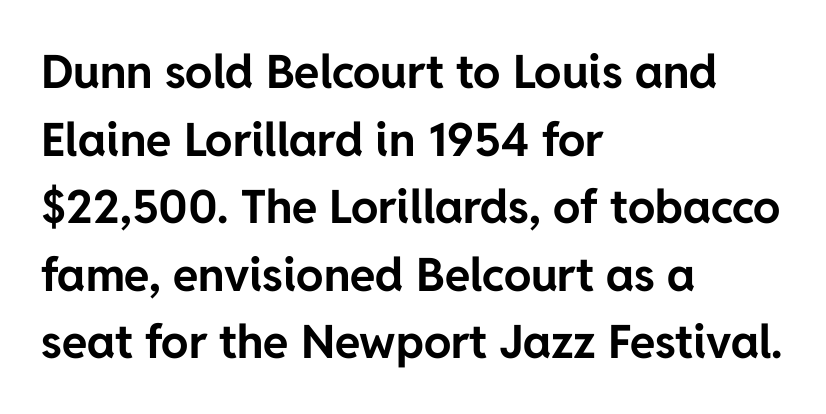
How would I describe the line gaps? Plain and ordinary. Casual observation: everything's shoved over to the left. On the weight axis this lands at bold, roughly 700. The rendering uses natural spacing where letterforms have individual widths. Spacing between characters is what you'd get straight out of the box. The letters carry no serifs — their stems end cleanly without finishing strokes.
